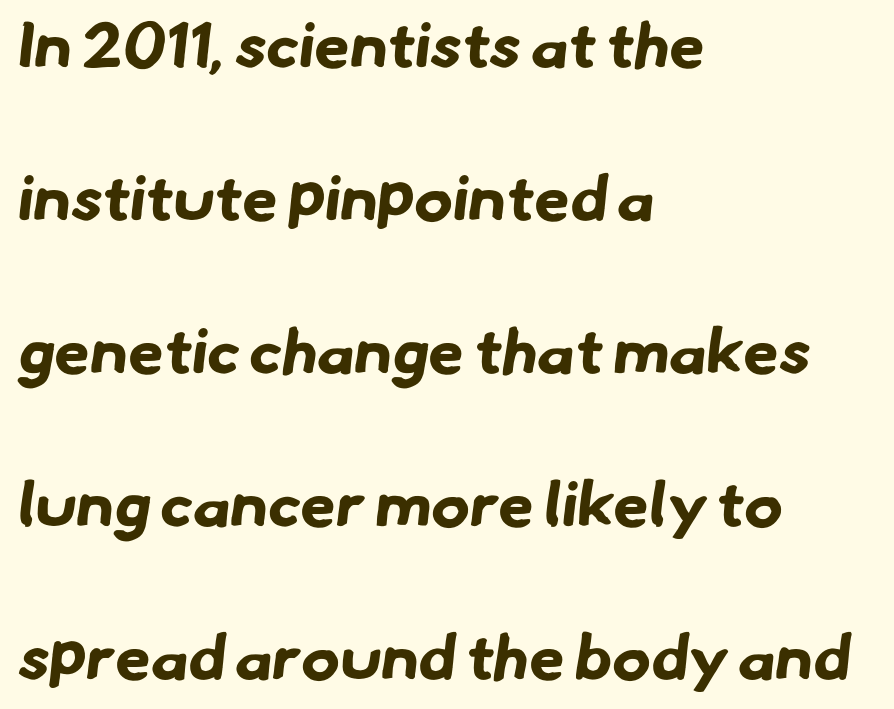
{"serif": "no", "bold": "yes", "weight": "bold", "width": "normal", "stroke_contrast": "low", "x_height": "small", "monospaced": "no", "underline": "no", "align": "left", "line_spacing": "loose", "line_spacing_ratio": 2.39, "letter_spacing": "normal", "letter_spacing_em": 0.0, "glyph_px": 64}
